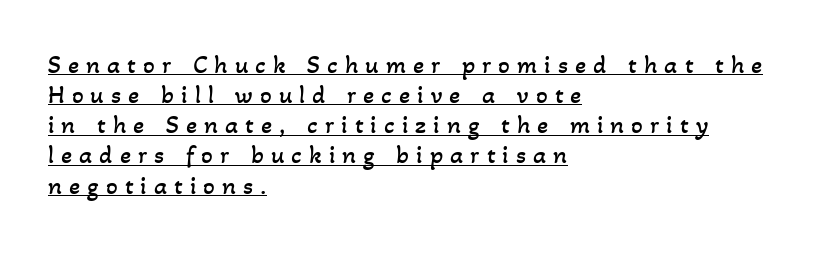
The image shows 26 px text type; set left-aligned, line spacing 1.16x, unusually wide letter spacing (+0.27 em), underlined.
